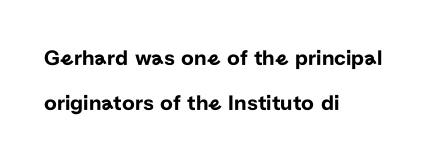
Ascenders rise straight up at ninety degrees. Only glyphs here, with clear space below each row. The rendering keeps characters at their native spacing. Line starts are locked; line ends wander.
